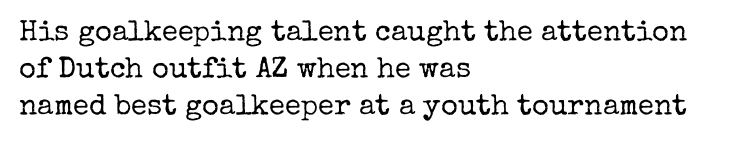
Q: Is the text bold? A: No.
Q: Is the text italic (slanted)? A: No, it is upright.
Q: Is the typeface a serif or a sans-serif typeface? A: Serif.
Q: Is the text underlined? A: No.
Q: How is the paragraph aligned? A: Left-aligned.
Q: Is the spacing between letters normal or unusually wide? A: Normal.
Q: Is the spacing between lines tight, normal or loose? A: Normal.
Q: Width (condensed, normal, or wide)? A: Normal.
Q: Stroke contrast? A: Low.
Q: x-height? A: Medium.
Q: Monospaced? A: No.
